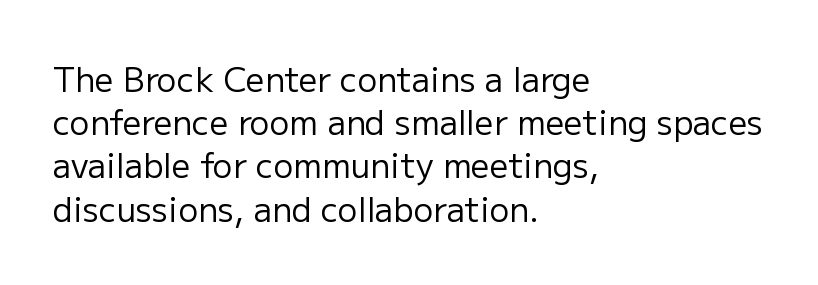
Q: Is the text bold? A: No.
Q: Is the text italic (slanted)? A: No, it is upright.
Q: Is the typeface a serif or a sans-serif typeface? A: Sans-serif.
Q: Is the text underlined? A: No.
Q: How is the paragraph aligned? A: Left-aligned.
Q: Is the spacing between letters normal or unusually wide? A: Normal.
Q: Is the spacing between lines tight, normal or loose? A: Normal.
Q: Width (condensed, normal, or wide)? A: Normal.
Q: Stroke contrast? A: Low.
Q: x-height? A: Medium.
Q: Monospaced? A: No.
